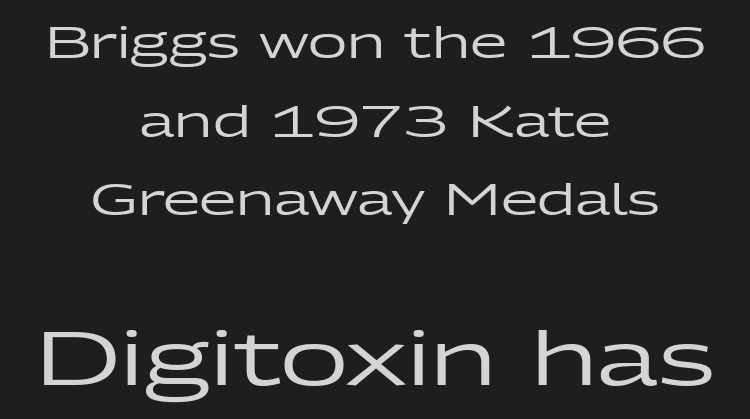
The image shows 75 px wide sans-serif type, upright; set centered, line spacing 1.83x, normal letter spacing, not underlined; the second (bottom) block is 1.74x larger; low stroke contrast and a medium x-height.
